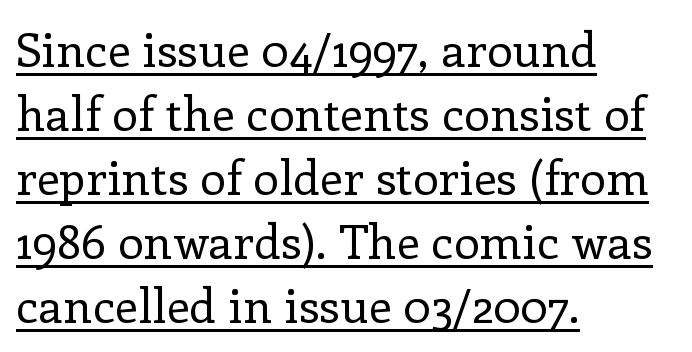
Leading: standard. The designer went with a serif here, giving each stem small feet. Each stroke keeps to a modest, everyday thickness or less. The rendering uses natural spacing where letterforms have individual widths. Every word sits above its own underline.
